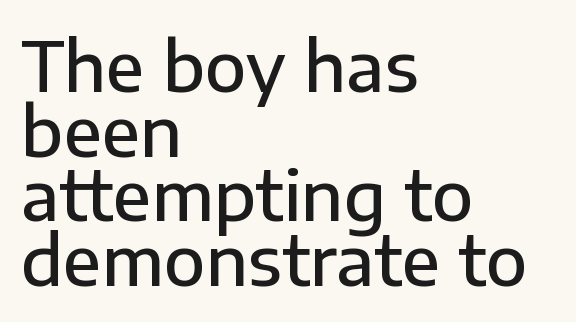
Q: Is the text bold? A: Semi-bold.
Q: Is the text italic (slanted)? A: No, it is upright.
Q: Is the typeface a serif or a sans-serif typeface? A: Sans-serif.
Q: Is the text underlined? A: No.
Q: How is the paragraph aligned? A: Left-aligned.
Q: Is the spacing between letters normal or unusually wide? A: Normal.
Q: Is the spacing between lines tight, normal or loose? A: Tight.
Q: Width (condensed, normal, or wide)? A: Normal.
Q: Stroke contrast? A: Low.
Q: x-height? A: Medium.
Q: Monospaced? A: No.
